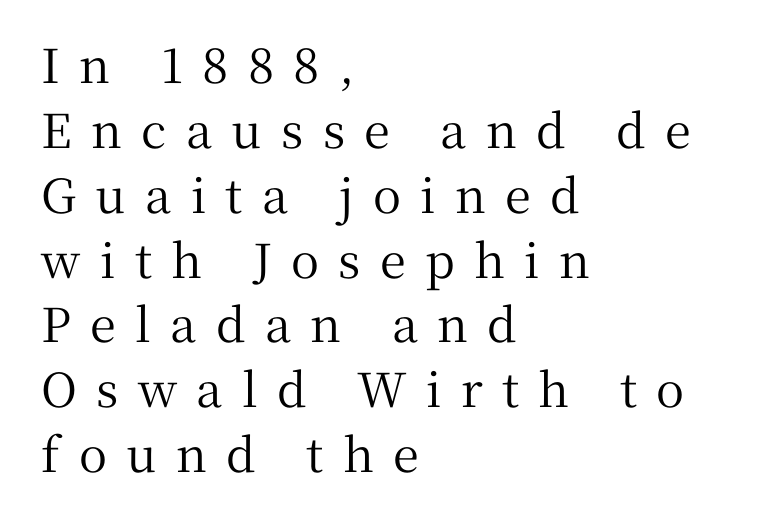
Q: Is the text italic (slanted)? A: No, it is upright.
Q: Is the typeface a serif or a sans-serif typeface? A: Serif.
Q: Is the text underlined? A: No.
Q: How is the paragraph aligned? A: Left-aligned.
Q: Is the spacing between letters normal or unusually wide? A: Unusually wide.
Q: Is the spacing between lines tight, normal or loose? A: Normal.
Q: Width (condensed, normal, or wide)? A: Normal.
Q: Stroke contrast? A: Medium.
Q: x-height? A: Medium.
Q: Monospaced? A: No.
